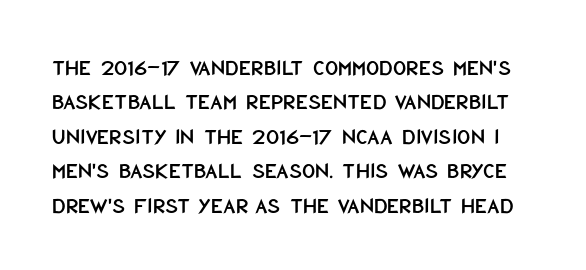
Check the space under the baseline: it is left empty. The passage shown stacks its lines at a standard gap. This rendering leaves character spacing at its baseline value. This is roman type, the default non-slanted kind.
